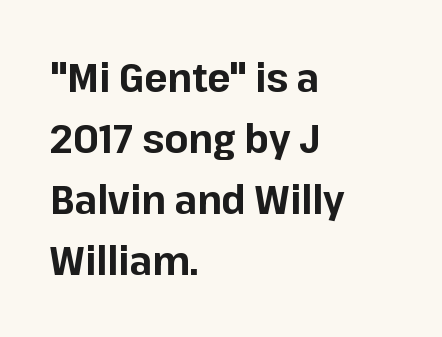
Q: Is the text bold? A: Yes.
Q: Is the text italic (slanted)? A: No, it is upright.
Q: Is the typeface a serif or a sans-serif typeface? A: Sans-serif.
Q: Is the text underlined? A: No.
Q: How is the paragraph aligned? A: Left-aligned.
Q: Is the spacing between letters normal or unusually wide? A: Normal.
Q: Is the spacing between lines tight, normal or loose? A: Normal.
Q: Width (condensed, normal, or wide)? A: Normal.
Q: Stroke contrast? A: Low.
Q: x-height? A: Medium.
Q: Monospaced? A: No.
